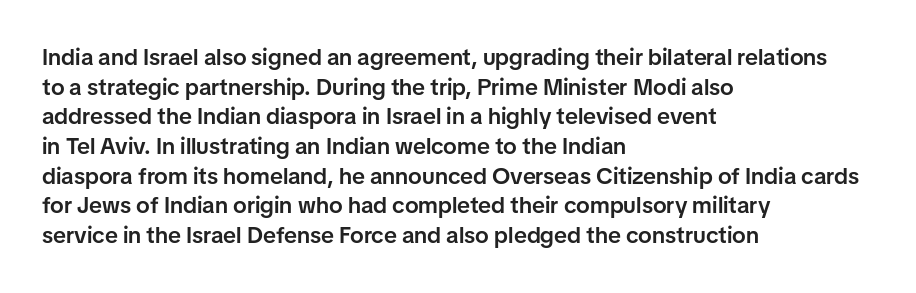
{"italic": "no", "bold": "semi", "underline": "no", "align": "left", "line_spacing": "normal", "line_spacing_ratio": 1.29, "letter_spacing": "normal", "letter_spacing_em": 0.0, "glyph_px": 23}
